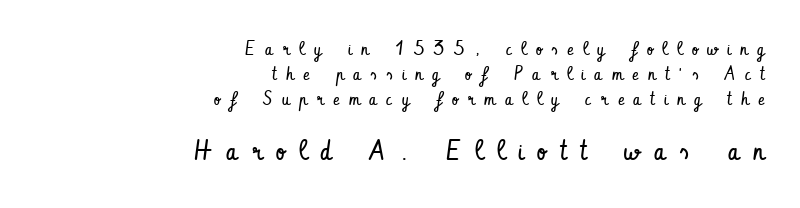
Q: Is the text bold? A: No.
Q: Is the text italic (slanted)? A: No, it is upright.
Q: Is the typeface a serif or a sans-serif typeface? A: Sans-serif.
Q: Is the text underlined? A: No.
Q: How is the paragraph aligned? A: Right-aligned.
Q: Is the spacing between letters normal or unusually wide? A: Unusually wide.
Q: Is the spacing between lines tight, normal or loose? A: Normal.
Q: Which block of text is set in a larger size, the first (top) or the second (bottom)? A: The second (bottom) one.
Q: Width (condensed, normal, or wide)? A: Condensed.
Q: Stroke contrast? A: Low.
Q: x-height? A: Small.
Q: Monospaced? A: No.
